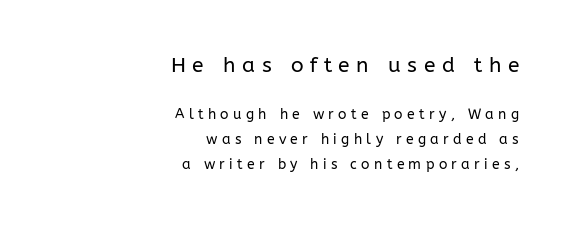
Q: Is the text bold? A: No.
Q: Is the text italic (slanted)? A: No, it is upright.
Q: Is the text underlined? A: No.
Q: How is the paragraph aligned? A: Right-aligned.
Q: Is the spacing between letters normal or unusually wide? A: Unusually wide.
Q: Which block of text is set in a larger size, the first (top) or the second (bottom)? A: The first (top) one.
